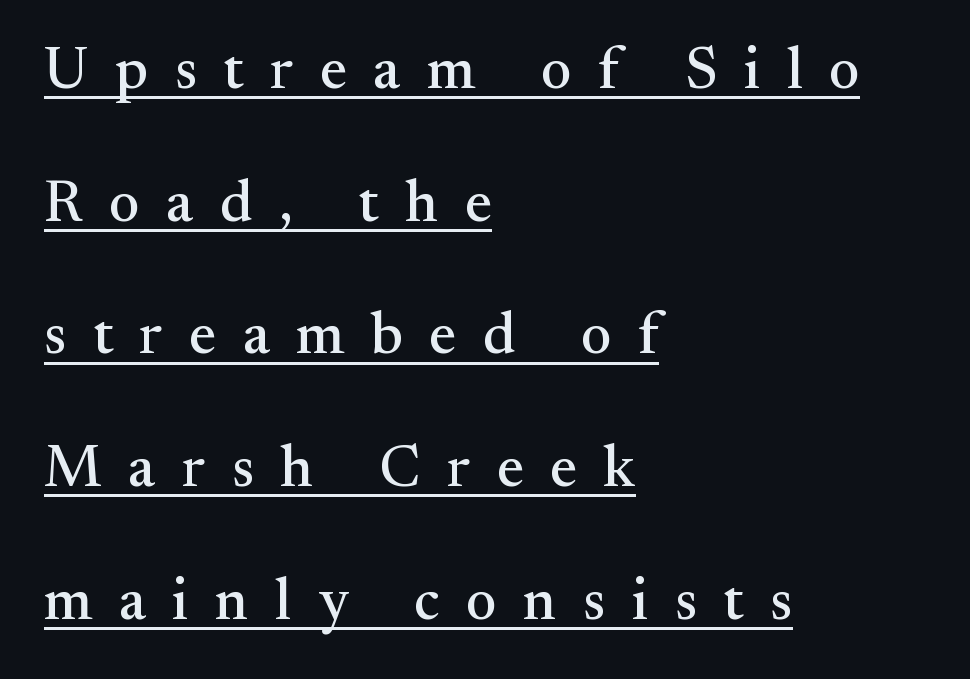
{"serif": "yes", "italic": "no", "width": "normal", "stroke_contrast": "medium", "x_height": "small", "monospaced": "no", "underline": "yes", "align": "left", "line_spacing": "loose", "line_spacing_ratio": 2.25, "letter_spacing": "wide", "letter_spacing_em": 0.45, "glyph_px": 59}
